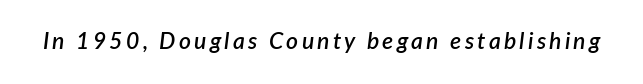
Q: Is the text bold? A: Semi-bold.
Q: Is the text italic (slanted)? A: Yes, it leans right by about 7 degrees.
Q: Is the text underlined? A: No.
